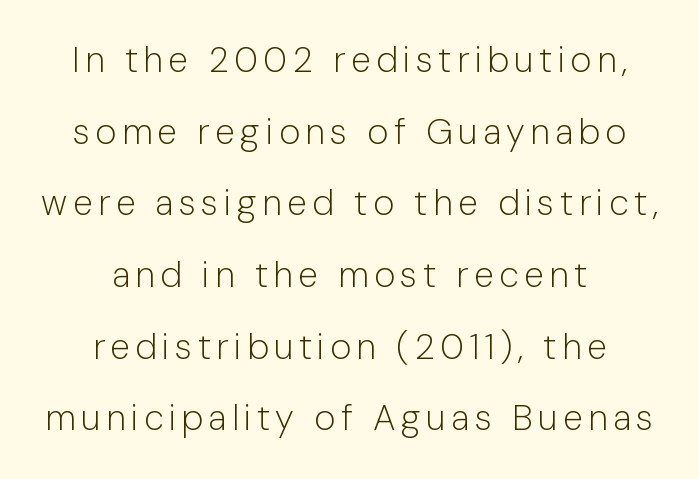
{"serif": "no", "italic": "no", "bold": "no", "weight": "light", "width": "normal", "stroke_contrast": "low", "x_height": "medium", "monospaced": "no", "underline": "no", "align": "center", "line_spacing": "loose", "line_spacing_ratio": 1.99, "glyph_px": 36}
